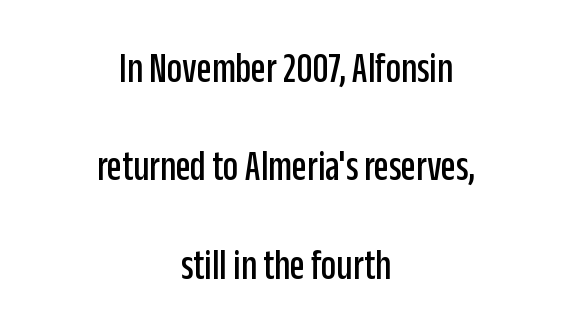
{"serif": "no", "italic": "no", "width": "condensed", "stroke_contrast": "low", "x_height": "large", "monospaced": "no", "underline": "no", "align": "center", "line_spacing": "loose", "line_spacing_ratio": 2.29, "letter_spacing": "normal", "letter_spacing_em": 0.0, "glyph_px": 43}
